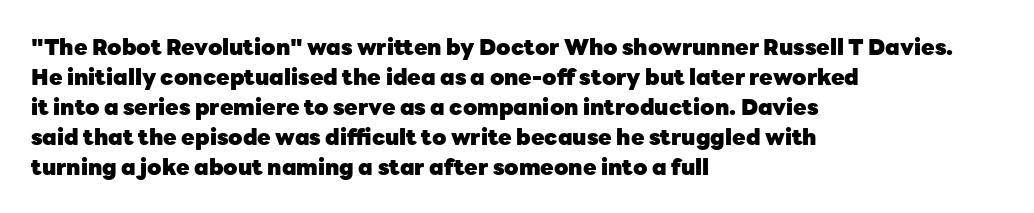
The image shows 22 px bold type, upright; set left-aligned, normal line spacing (1.36x), normal letter spacing, not underlined.
